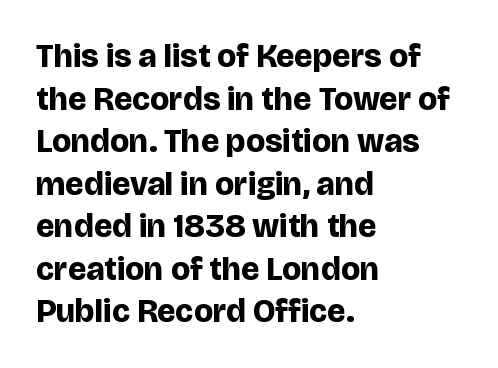
The image shows 33 px bold sans-serif type, upright; set left-aligned, normal line spacing (1.29x), normal letter spacing, not underlined; low stroke contrast and a large x-height.
